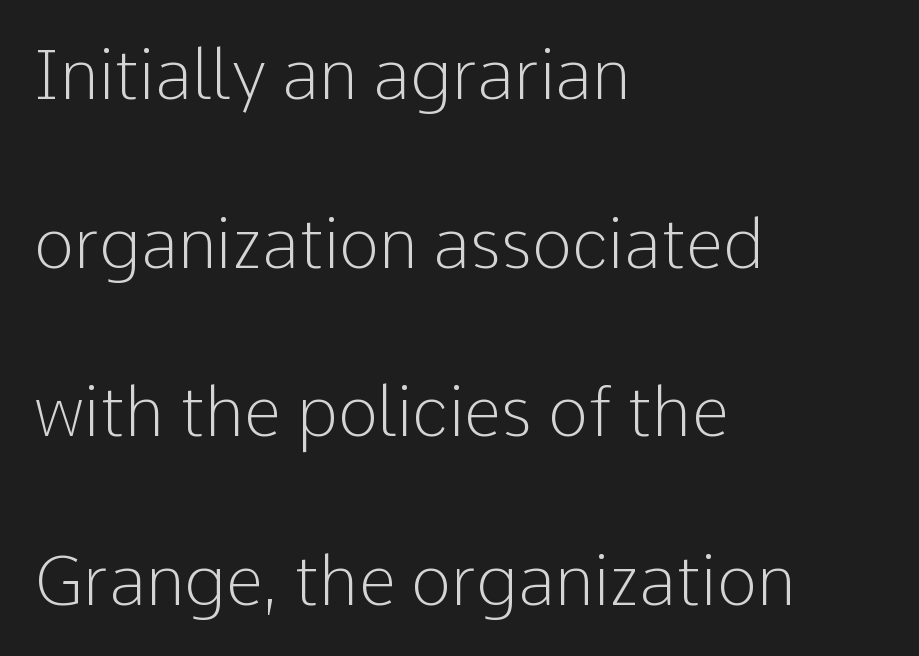
{"serif": "no", "italic": "no", "bold": "no", "weight": "light", "width": "normal", "stroke_contrast": "low", "x_height": "medium", "monospaced": "no", "underline": "no", "align": "left", "line_spacing": "loose", "line_spacing_ratio": 2.48, "letter_spacing": "normal", "letter_spacing_em": 0.0, "glyph_px": 68}
